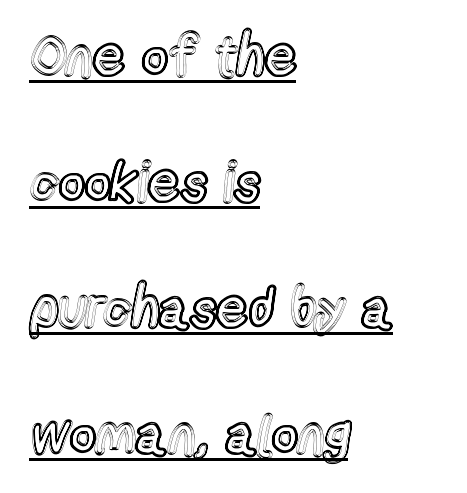
Leftover space on each line is placed entirely after the last word. The rendering uses a large line-height, opening up the rows. A rule runs beneath these lines of type.
